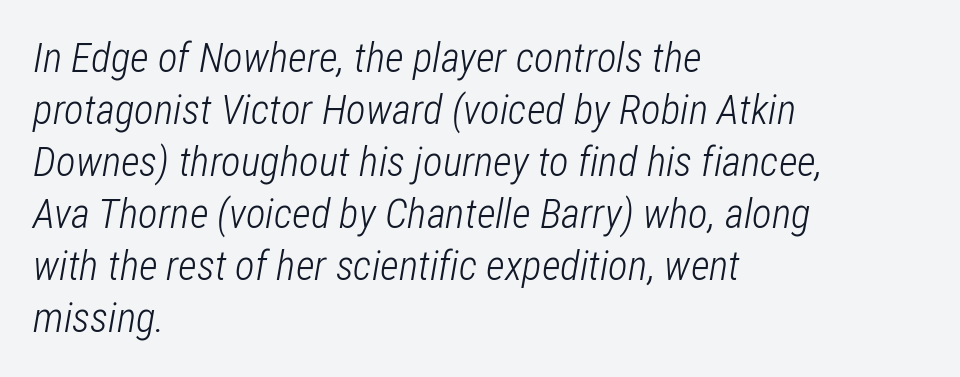
Short and long lines alike share a common starting point at left. The string is rendered with underlining switched off. The axis of the letterforms is tilted away from vertical. Ink coverage per letter is moderate at most. Spacing between characters is what you'd get straight out of the box. Whoever set this chose a conventional vertical rhythm.
